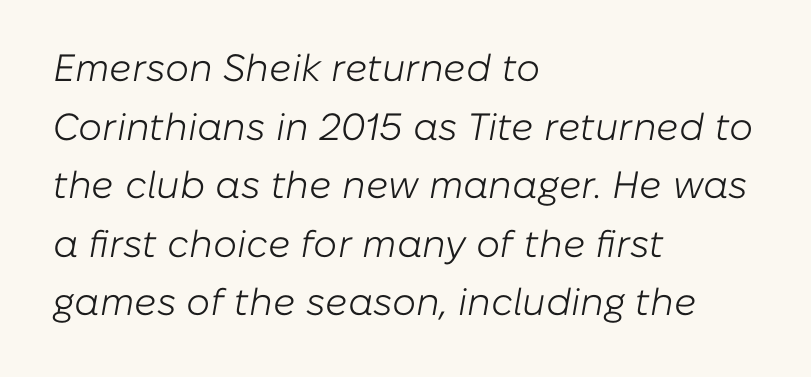
The image shows 38 px light type, italic (leaning right); set left-aligned, normal line spacing (1.54x), normal letter spacing, not underlined; low stroke contrast and a medium x-height.
